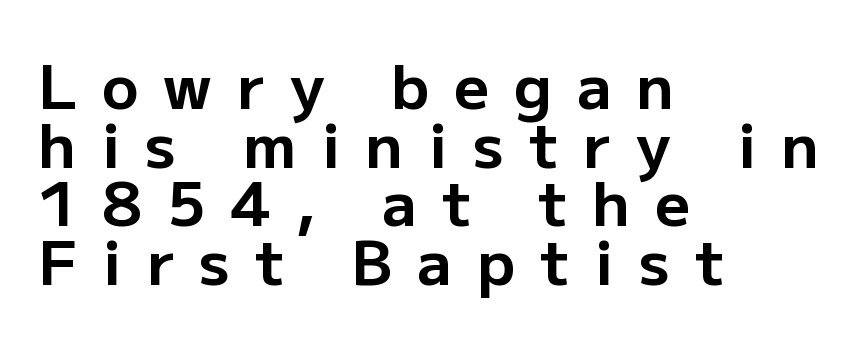
The rendering anchors every line to the left-hand side. Interline gaps are noticeably narrow in this sample. The specimen reads as upright at a glance. The rendering uses natural spacing where letterforms have individual widths. The type family on display is of the sans-serif kind. The space directly below the letters is spotless.
